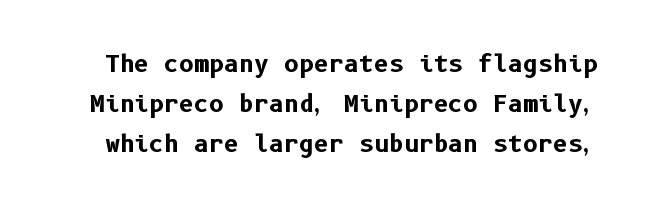
The image shows 23 px bold type, upright; set line spacing 1.75x, normal letter spacing, not underlined.
